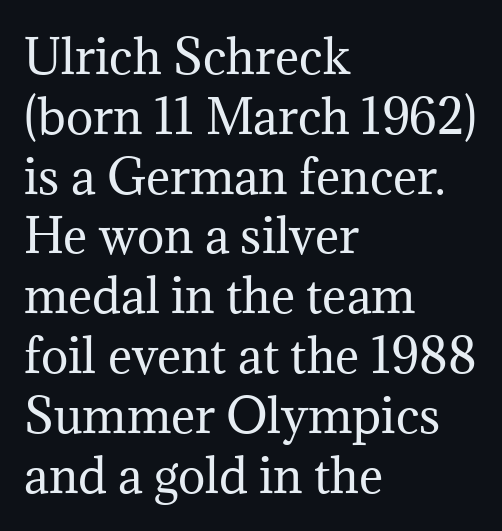
The image shows 46 px regular-weight serif type, upright; set left-aligned, normal line spacing (1.3x), normal letter spacing, not underlined; medium stroke contrast and a medium x-height.
